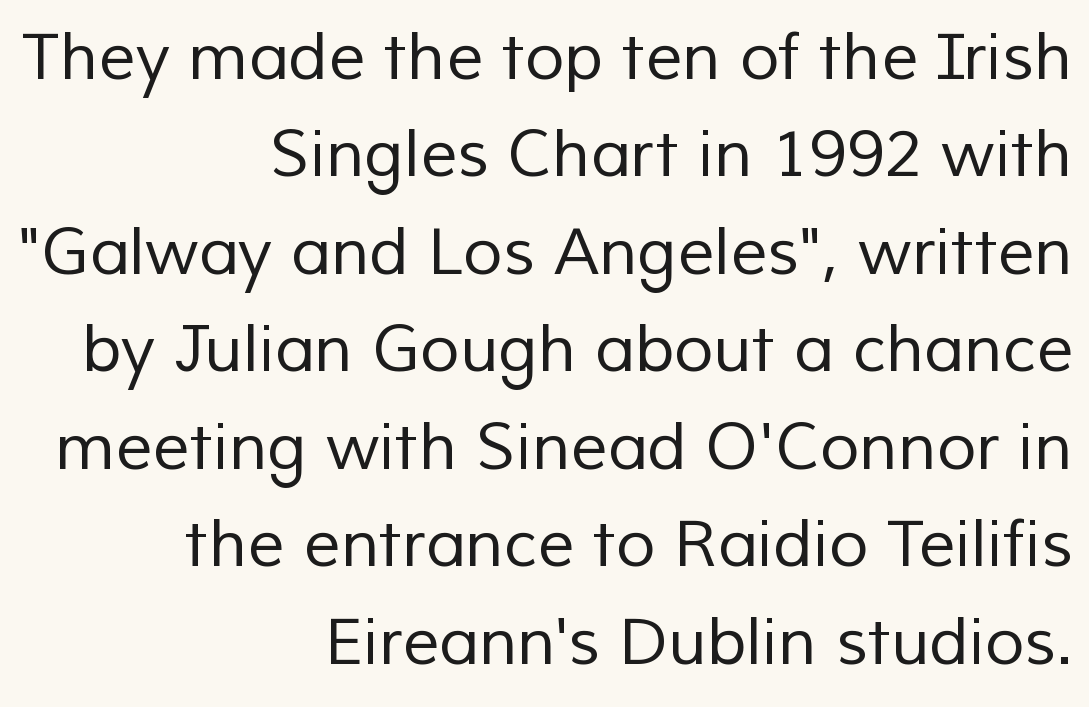
{"serif": "no", "bold": "no", "weight": "regular", "width": "normal", "stroke_contrast": "low", "x_height": "medium", "monospaced": "no", "underline": "no", "align": "right", "line_spacing": "normal", "line_spacing_ratio": 1.5, "letter_spacing": "normal", "letter_spacing_em": 0.0, "glyph_px": 65}
